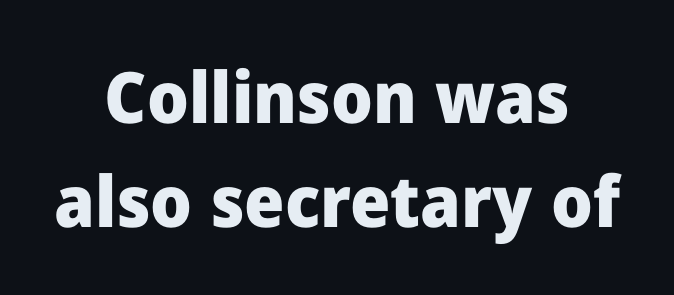
A typesetter would call this zero additional tracking. Quick note: underline off. You'd pick this weight for a headline — it's a proper bold. These lines are rendered in a variable-pitch font.
